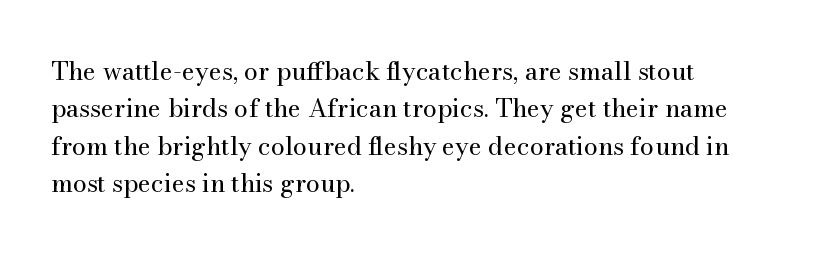
The image shows 25 px text type, upright; set left-aligned, normal line spacing (1.5x), normal letter spacing, not underlined.
